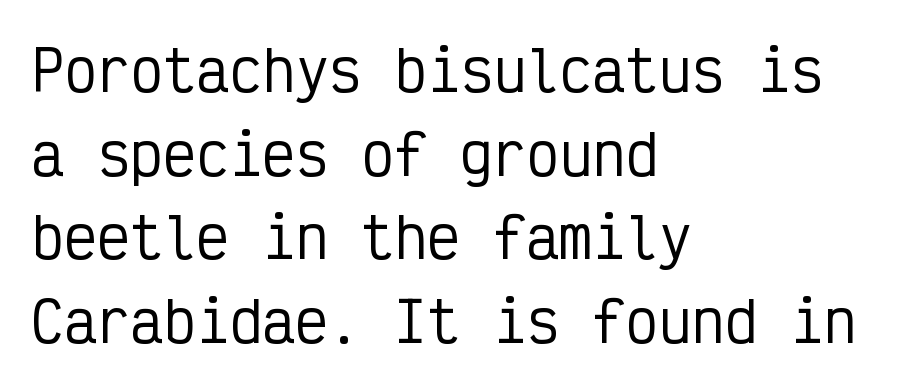
Q: Is the text italic (slanted)? A: No, it is upright.
Q: Is the typeface a serif or a sans-serif typeface? A: Sans-serif.
Q: Is the text underlined? A: No.
Q: How is the paragraph aligned? A: Left-aligned.
Q: Is the spacing between letters normal or unusually wide? A: Normal.
Q: Is the spacing between lines tight, normal or loose? A: Normal.
Q: Width (condensed, normal, or wide)? A: Condensed.
Q: Stroke contrast? A: Low.
Q: x-height? A: Medium.
Q: Monospaced? A: Yes.
